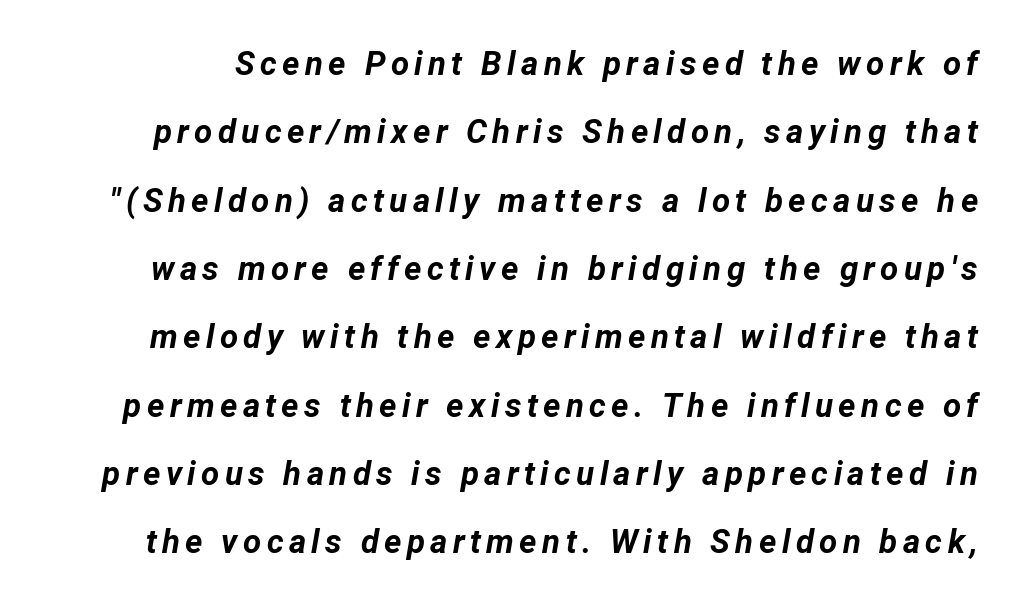
Q: Is the text bold? A: Yes.
Q: Is the text italic (slanted)? A: Yes, it leans right by about 12 degrees.
Q: Is the text underlined? A: No.
Q: Is the spacing between lines tight, normal or loose? A: Loose.
Q: Width (condensed, normal, or wide)? A: Normal.
Q: Stroke contrast? A: Low.
Q: x-height? A: Medium.
Q: Monospaced? A: No.
